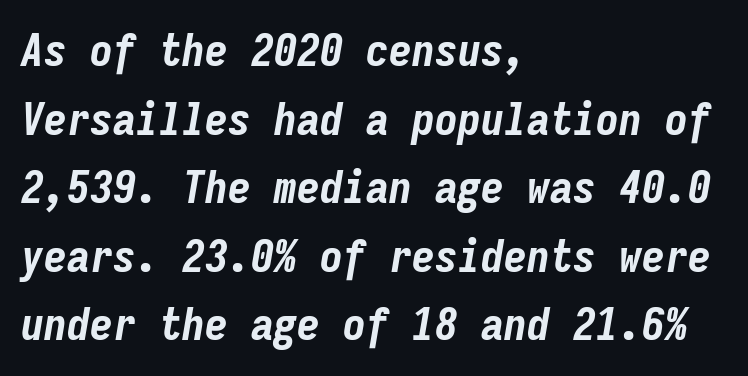
{"italic": "yes", "lean": "right", "slant_degrees": 9, "bold": "yes", "weight": "bold", "width": "condensed", "stroke_contrast": "low", "x_height": "medium", "monospaced": "yes", "underline": "no", "align": "left", "line_spacing": "normal", "line_spacing_ratio": 1.49, "letter_spacing": "normal", "letter_spacing_em": 0.0, "glyph_px": 46}
